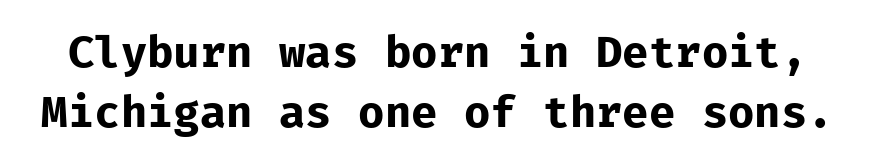
{"serif": "no", "italic": "no", "bold": "yes", "weight": "bold", "width": "normal", "stroke_contrast": "low", "x_height": "medium", "monospaced": "yes", "underline": "no", "line_spacing": "normal", "line_spacing_ratio": 1.36, "letter_spacing": "normal", "letter_spacing_em": 0.0, "glyph_px": 44}
